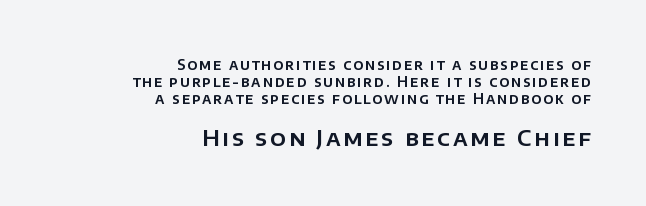
Q: Is the text italic (slanted)? A: No, it is upright.
Q: Is the text underlined? A: No.
Q: How is the paragraph aligned? A: Right-aligned.
Q: Which block of text is set in a larger size, the first (top) or the second (bottom)? A: The second (bottom) one.
